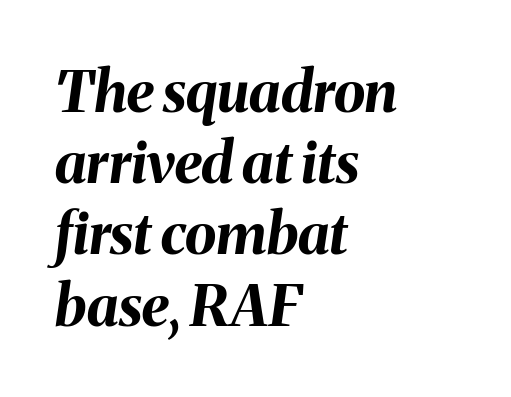
{"italic": "yes", "lean": "right", "slant_degrees": 8, "bold": "yes", "weight": "bold", "width": "normal", "stroke_contrast": "medium", "x_height": "medium", "monospaced": "no", "underline": "no", "align": "left", "line_spacing": "normal", "line_spacing_ratio": 1.25, "letter_spacing": "normal", "letter_spacing_em": 0.0, "glyph_px": 57}
